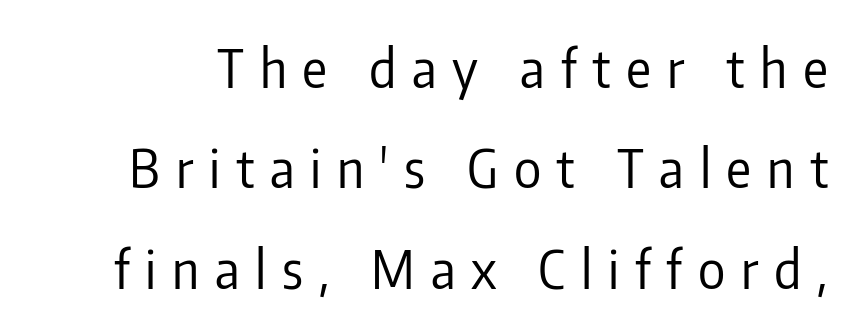
Q: Is the text bold? A: No.
Q: Is the text italic (slanted)? A: No, it is upright.
Q: Is the typeface a serif or a sans-serif typeface? A: Sans-serif.
Q: Is the text underlined? A: No.
Q: Is the spacing between letters normal or unusually wide? A: Unusually wide.
Q: Is the spacing between lines tight, normal or loose? A: Loose.
Q: Width (condensed, normal, or wide)? A: Condensed.
Q: Stroke contrast? A: Low.
Q: x-height? A: Medium.
Q: Monospaced? A: No.
